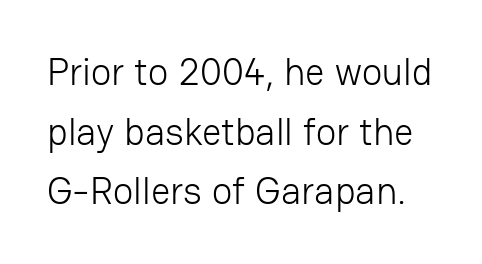
{"serif": "no", "italic": "no", "bold": "no", "weight": "light", "width": "normal", "stroke_contrast": "low", "x_height": "medium", "monospaced": "no", "underline": "no", "line_spacing": "normal", "line_spacing_ratio": 1.57, "letter_spacing": "normal", "letter_spacing_em": 0.0, "glyph_px": 38}
